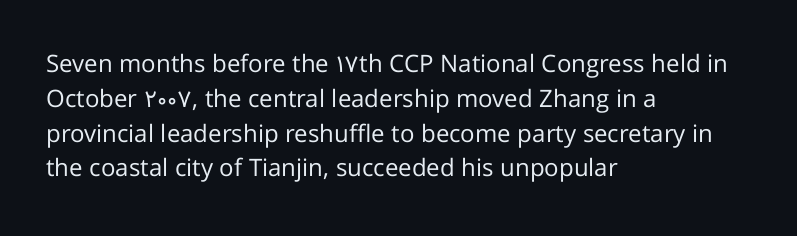
Summary of weight: not heavy and not bold. The passage shown stacks its lines at a standard gap. Upright lettering throughout. Tracking value appears to be zero — textbook default spacing.
